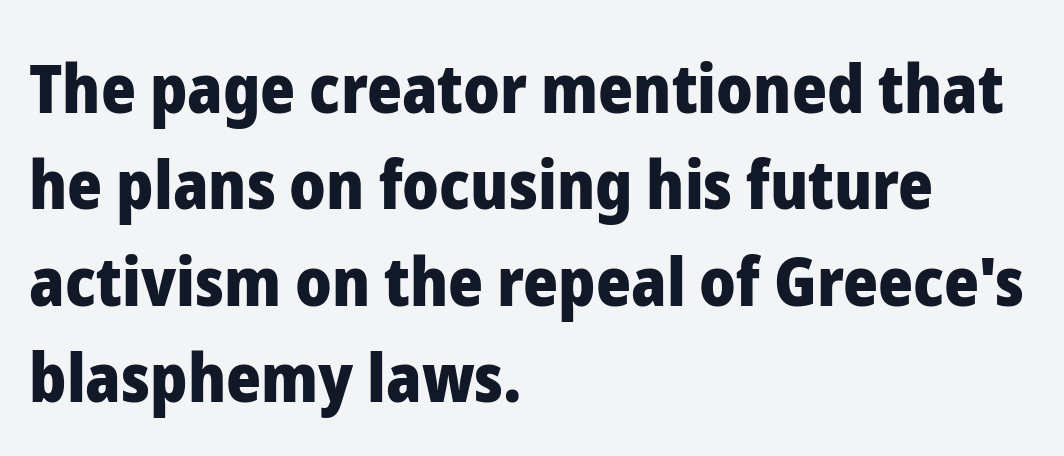
{"serif": "no", "italic": "no", "bold": "yes", "weight": "heavy", "width": "normal", "stroke_contrast": "low", "x_height": "medium", "monospaced": "no", "underline": "no", "align": "left", "line_spacing": "normal", "line_spacing_ratio": 1.44, "letter_spacing": "normal", "letter_spacing_em": 0.0, "glyph_px": 67}
